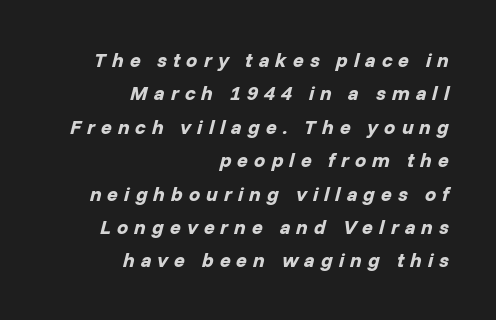
Q: Is the text bold? A: Yes.
Q: Is the text italic (slanted)? A: Yes, it leans right by about 14 degrees.
Q: Is the text underlined? A: No.
Q: How is the paragraph aligned? A: Right-aligned.
Q: Is the spacing between letters normal or unusually wide? A: Unusually wide.
Q: Is the spacing between lines tight, normal or loose? A: Normal.
